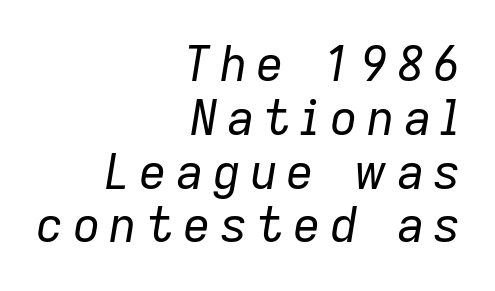
The passage shown leans; its letterforms are oblique. Is this a fixed-width face? No — the glyphs have proportional, varying widths. Letters rest on an invisible, unmarked baseline. Summary of vertical rhythm: compact, with narrow interline spacing. Heft: none added — not bold.
